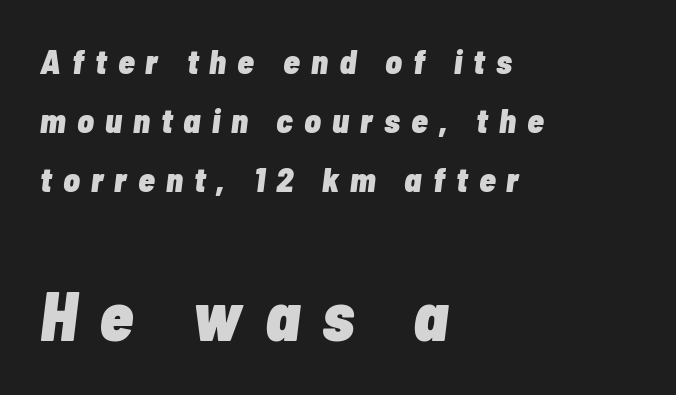
In this sample the second text group is rendered at the bigger scale. Each letter keeps its own natural width here, so spacing adapts to shape. Descenders hang freely into open space. In terms of posture, this sample is oblique.
